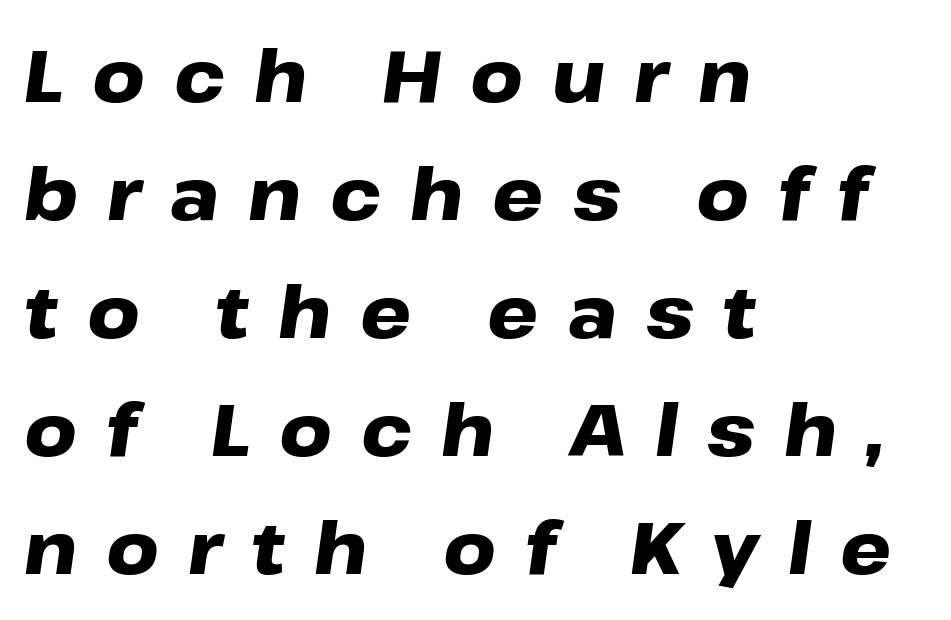
Q: Is the text bold? A: Yes.
Q: Is the text italic (slanted)? A: Yes, it leans right by about 8 degrees.
Q: Is the text underlined? A: No.
Q: How is the paragraph aligned? A: Left-aligned.
Q: Is the spacing between letters normal or unusually wide? A: Unusually wide.
Q: Is the spacing between lines tight, normal or loose? A: Normal.
Q: Width (condensed, normal, or wide)? A: Wide.
Q: Stroke contrast? A: Low.
Q: x-height? A: Medium.
Q: Monospaced? A: No.
